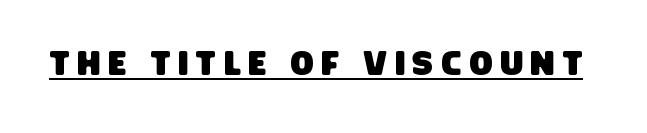
Q: Is the typeface a serif or a sans-serif typeface? A: Sans-serif.
Q: Is the text underlined? A: Yes.
Q: Is the spacing between letters normal or unusually wide? A: Unusually wide.
Q: Width (condensed, normal, or wide)? A: Condensed.
Q: Stroke contrast? A: Low.
Q: x-height? A: Large.
Q: Monospaced? A: No.
